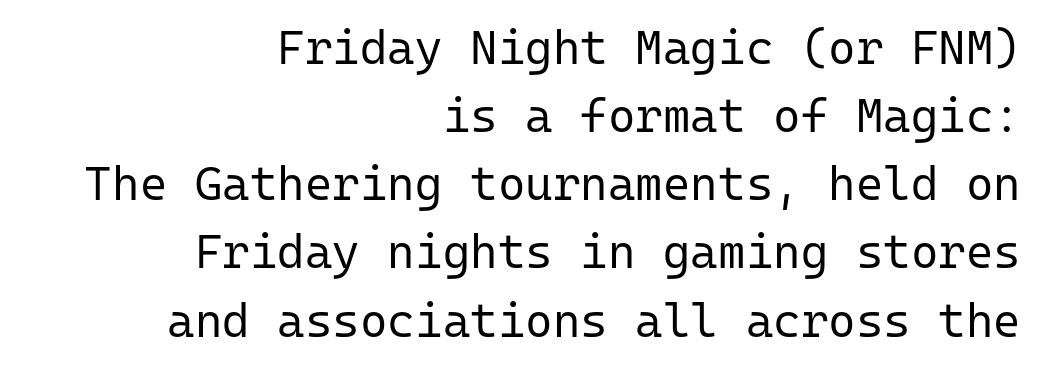
Q: Is the text bold? A: No.
Q: Is the text italic (slanted)? A: No, it is upright.
Q: Is the typeface a serif or a sans-serif typeface? A: Sans-serif.
Q: Is the text underlined? A: No.
Q: How is the paragraph aligned? A: Right-aligned.
Q: Is the spacing between letters normal or unusually wide? A: Normal.
Q: Is the spacing between lines tight, normal or loose? A: Normal.
Q: Width (condensed, normal, or wide)? A: Normal.
Q: Stroke contrast? A: Low.
Q: x-height? A: Medium.
Q: Monospaced? A: Yes.
